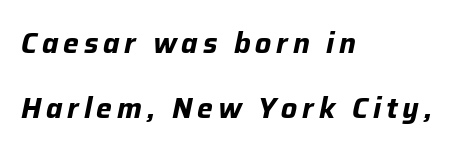
{"italic": "yes", "lean": "right", "slant_degrees": 12, "bold": "yes", "weight": "bold", "width": "normal", "stroke_contrast": "low", "x_height": "medium", "monospaced": "no", "underline": "no", "align": "left", "line_spacing": "loose", "line_spacing_ratio": 2.32, "glyph_px": 28}
